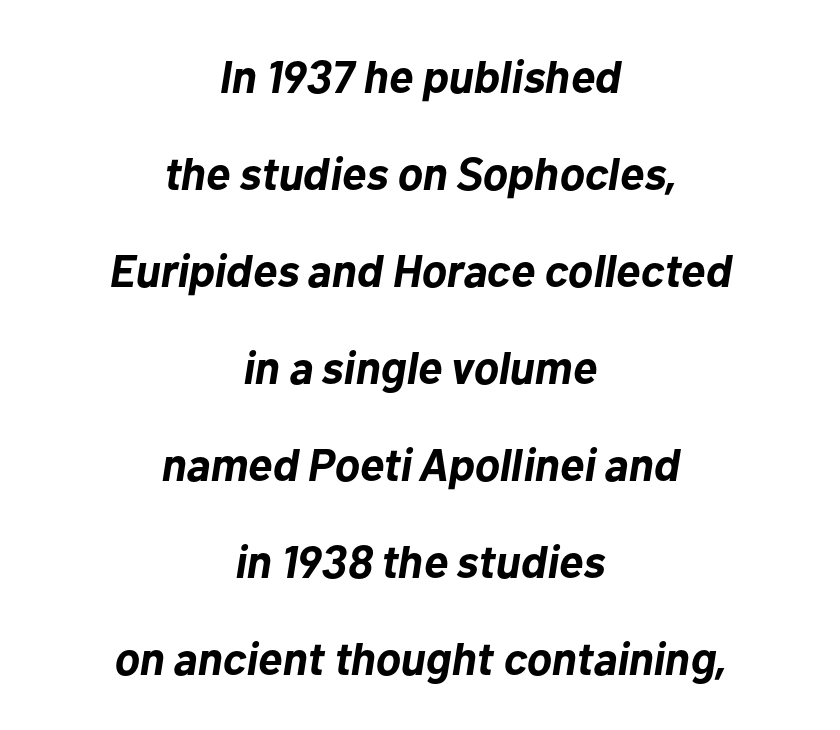
The image shows 46 px bold type, italic (leaning right); set centered, loose line spacing (2.11x), normal letter spacing, not underlined; low stroke contrast and a medium x-height.
